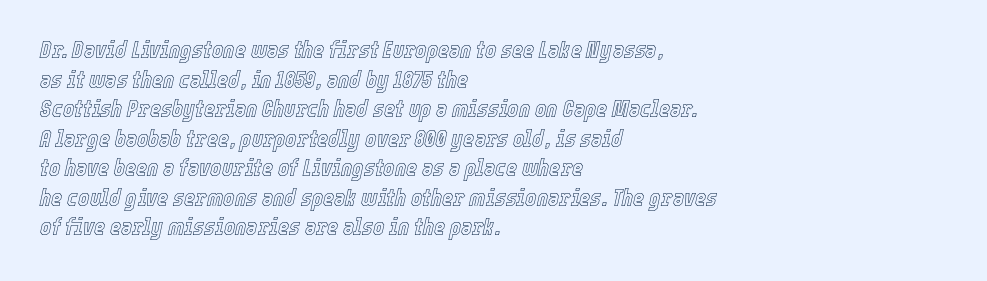
{"italic": "yes", "lean": "right", "slant_degrees": 12, "underline": "no", "align": "left", "line_spacing_ratio": 1.23, "letter_spacing": "normal", "letter_spacing_em": 0.0, "glyph_px": 24}
